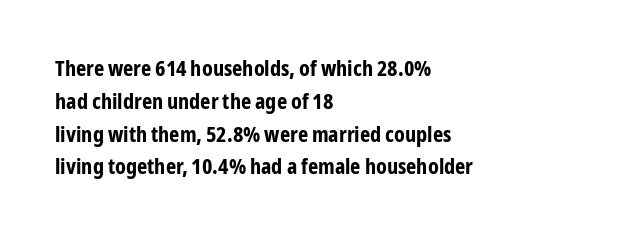
{"italic": "no", "bold": "yes", "underline": "no", "align": "left", "line_spacing": "normal", "line_spacing_ratio": 1.49, "letter_spacing": "normal", "letter_spacing_em": 0.0, "glyph_px": 22}
